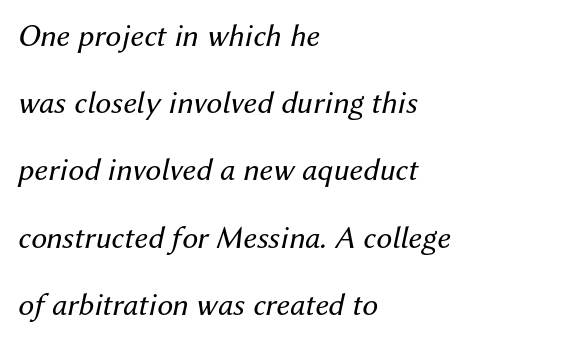
Looking at the ascenders, they clearly lean. The ragged edge is on the right, which tells us the setting is flush left. Observe the ordinary spacing: letters are neighbours, not strangers. You could fit nearly another row in the gap between these rows. Check under the words: just untouched page. This sample has the flowing, uneven cadence of proportional lettering.
